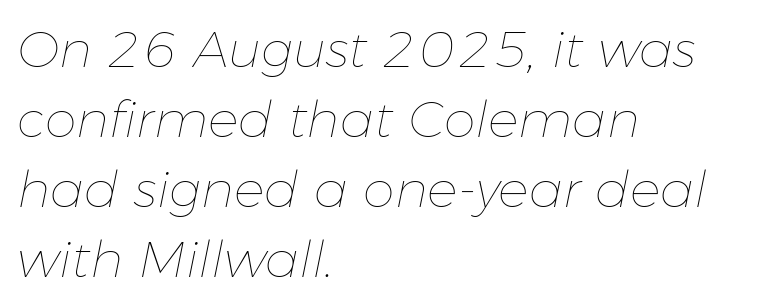
The image shows 51 px thin type, italic (leaning right); set left-aligned, normal line spacing (1.37x), normal letter spacing, not underlined; low stroke contrast and a medium x-height.
